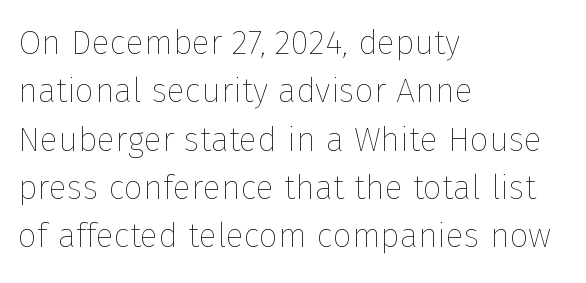
The image shows 34 px thin type, upright; set left-aligned, normal line spacing (1.42x), normal letter spacing, not underlined; low stroke contrast and a medium x-height.
